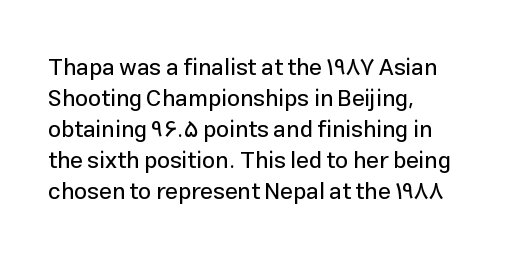
{"italic": "no", "underline": "no", "align": "left", "line_spacing": "normal", "line_spacing_ratio": 1.35, "letter_spacing": "normal", "letter_spacing_em": 0.0, "glyph_px": 23}
